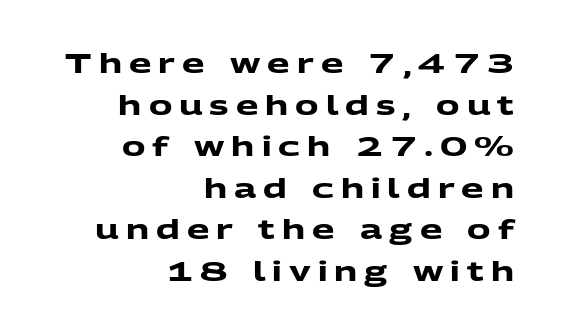
{"bold": "yes", "underline": "no", "align": "right", "line_spacing": "normal", "line_spacing_ratio": 1.6, "letter_spacing": "wide", "letter_spacing_em": 0.27, "glyph_px": 26}
